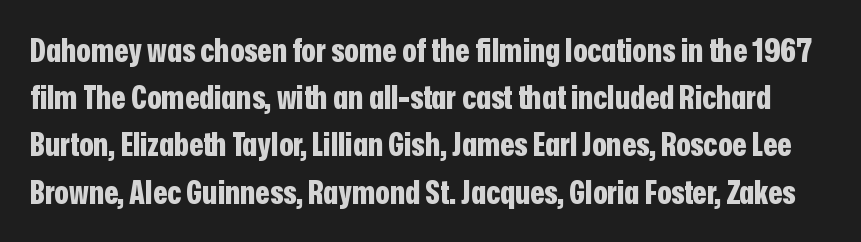
The image shows 33 px bold, condensed sans-serif type, upright; set normal line spacing (1.43x), normal letter spacing, not underlined; low stroke contrast and a medium x-height.
